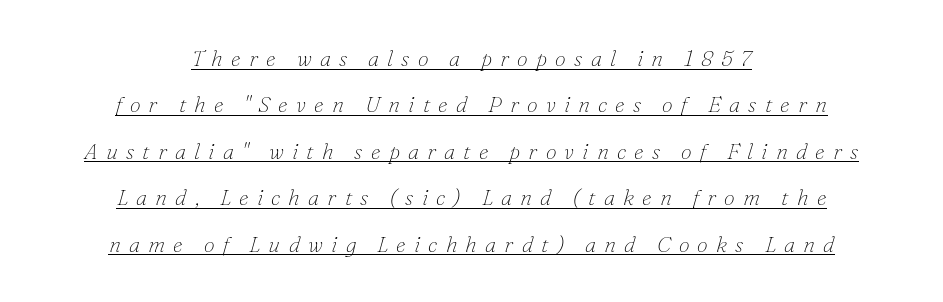
{"italic": "yes", "lean": "right", "slant_degrees": 16, "bold": "no", "underline": "yes", "align": "center", "line_spacing": "loose", "line_spacing_ratio": 2.11, "letter_spacing": "wide", "letter_spacing_em": 0.37, "glyph_px": 22}
